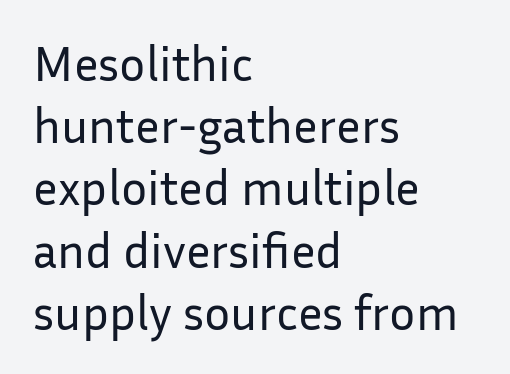
Q: Is the text bold? A: No.
Q: Is the text italic (slanted)? A: No, it is upright.
Q: Is the typeface a serif or a sans-serif typeface? A: Sans-serif.
Q: Is the text underlined? A: No.
Q: How is the paragraph aligned? A: Left-aligned.
Q: Is the spacing between letters normal or unusually wide? A: Normal.
Q: Is the spacing between lines tight, normal or loose? A: Normal.
Q: Width (condensed, normal, or wide)? A: Normal.
Q: Stroke contrast? A: Low.
Q: x-height? A: Medium.
Q: Monospaced? A: No.
